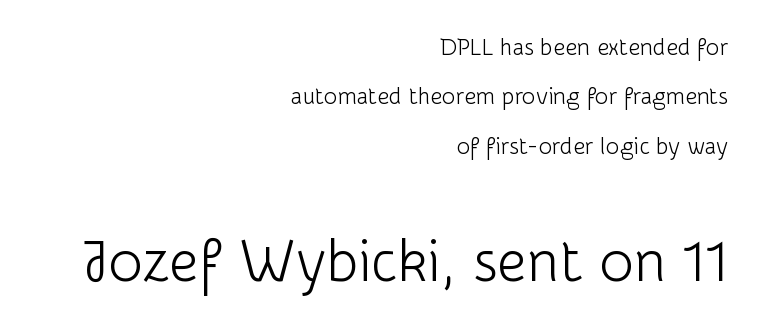
The image shows 58 px light sans-serif type, upright; set right-aligned, loose line spacing (2.15x), normal letter spacing, not underlined; the second (bottom) block is 2.52x larger; low stroke contrast and a medium x-height.
